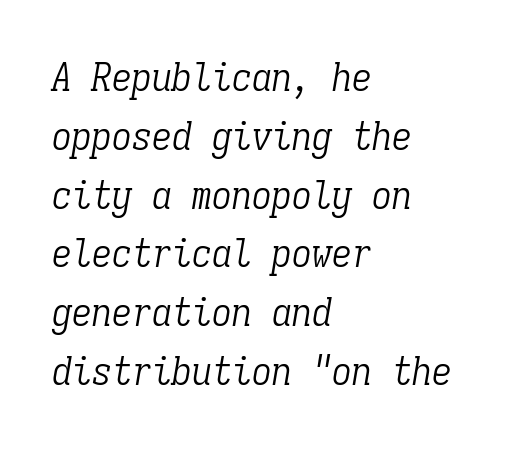
{"serif": "yes", "italic": "yes", "lean": "right", "slant_degrees": 9, "bold": "no", "weight": "light", "width": "condensed", "stroke_contrast": "low", "x_height": "medium", "monospaced": "yes", "underline": "no", "align": "left", "line_spacing": "normal", "line_spacing_ratio": 1.47, "letter_spacing": "normal", "letter_spacing_em": 0.0, "glyph_px": 40}
